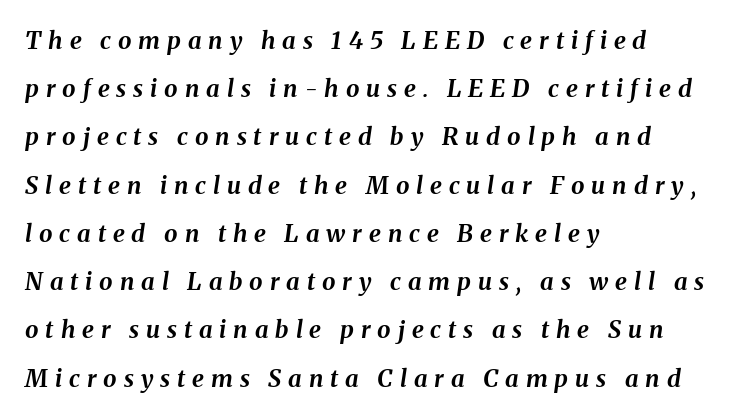
This sample is left-justified, so line endings fall wherever the words run out. Glyph-to-glyph distance is far greater than everyday printed text. Weight check: bold — yes, fully. The words here are not underlined. Italic? Definitely — the glyphs are oblique. Each new line begins a long way beneath the previous one.
